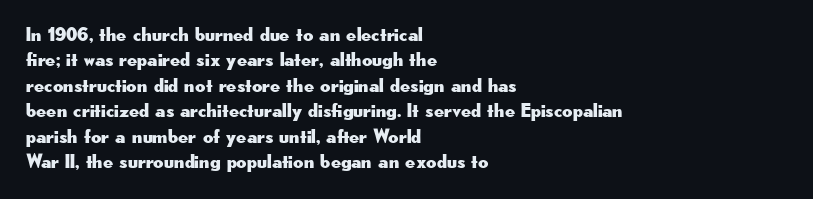
{"italic": "no", "underline": "no", "align": "left", "line_spacing": "normal", "line_spacing_ratio": 1.27, "letter_spacing": "normal", "letter_spacing_em": 0.0, "glyph_px": 20}
